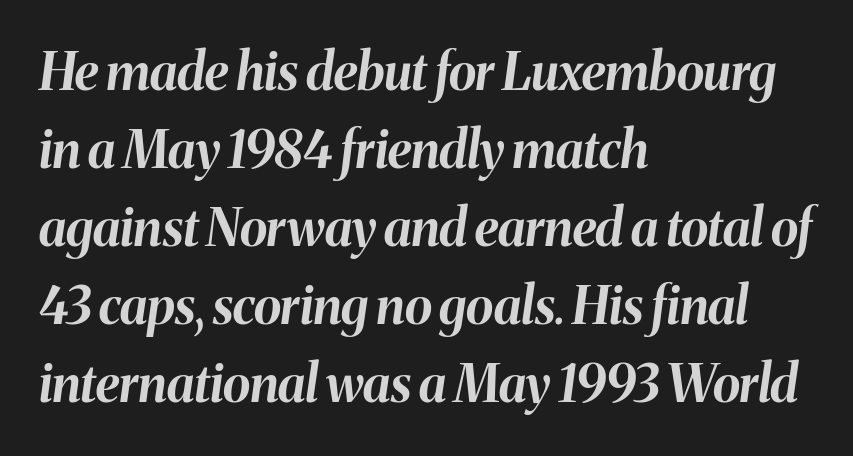
Q: Is the text bold? A: Yes.
Q: Is the text italic (slanted)? A: Yes, it leans right by about 8 degrees.
Q: Is the text underlined? A: No.
Q: How is the paragraph aligned? A: Left-aligned.
Q: Is the spacing between letters normal or unusually wide? A: Normal.
Q: Is the spacing between lines tight, normal or loose? A: Normal.
Q: Width (condensed, normal, or wide)? A: Normal.
Q: Stroke contrast? A: Medium.
Q: x-height? A: Medium.
Q: Monospaced? A: No.
